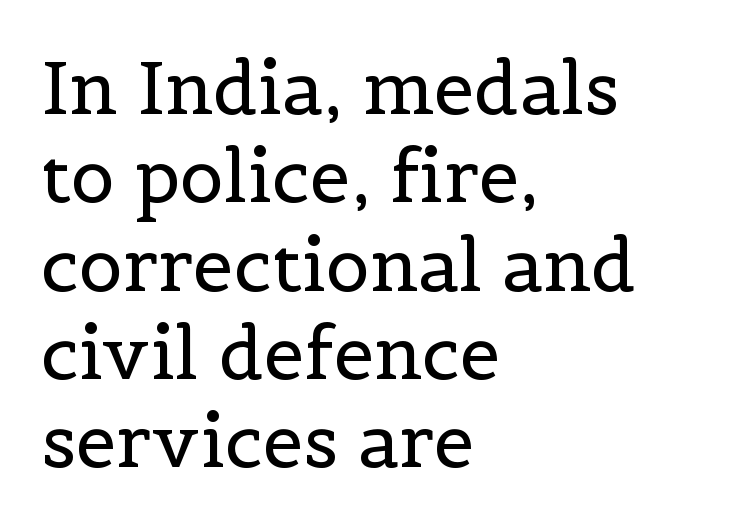
Think of a printed novel: that variable character pitch is what you see here. You can tell from the footed stems that serif type was used. Words float on clear page, feet unadorned. The tracking reads as untouched default to a designer's eye. The letters stand straight up with perfectly vertical stems. Weight class: somewhere from thin through regular.
